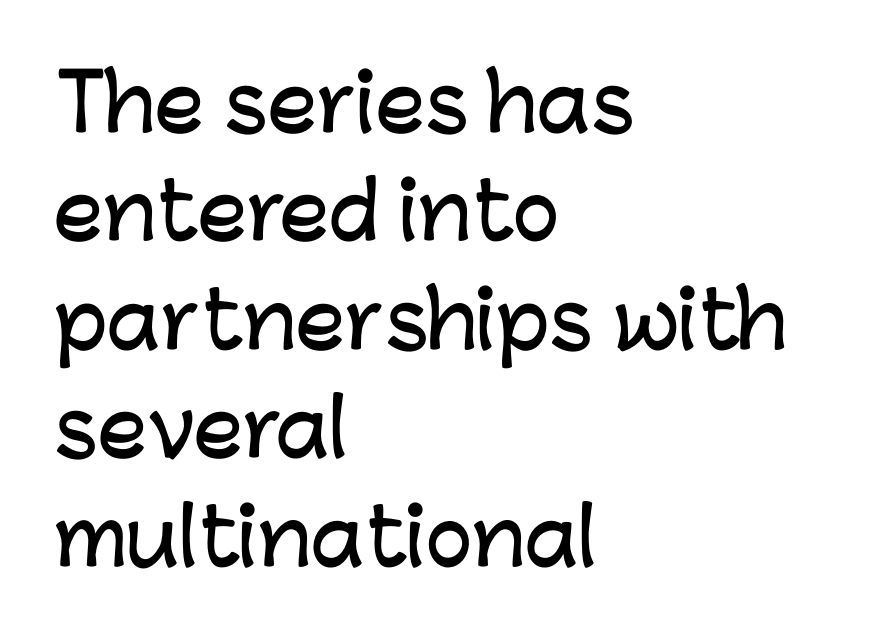
Descenders are the only things crossing below the line. A typesetter would label this face a sans. Is there much room between lines? A standard amount, neither cramped nor airy. One-word summary of the alignment: left. Nope, not italic — everything's standing straight. Tracking value appears to be zero — textbook default spacing.
